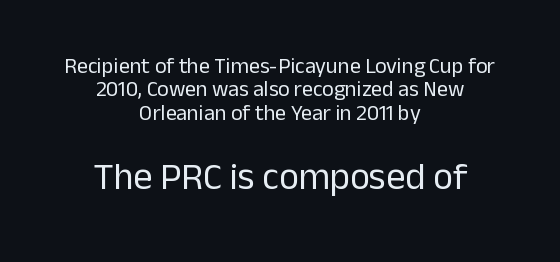
Q: Is the text bold? A: No.
Q: Is the text italic (slanted)? A: No, it is upright.
Q: Is the typeface a serif or a sans-serif typeface? A: Sans-serif.
Q: Is the text underlined? A: No.
Q: How is the paragraph aligned? A: Centered.
Q: Is the spacing between letters normal or unusually wide? A: Normal.
Q: Is the spacing between lines tight, normal or loose? A: Tight.
Q: Which block of text is set in a larger size, the first (top) or the second (bottom)? A: The second (bottom) one.
Q: Width (condensed, normal, or wide)? A: Normal.
Q: Stroke contrast? A: Low.
Q: x-height? A: Medium.
Q: Monospaced? A: No.
